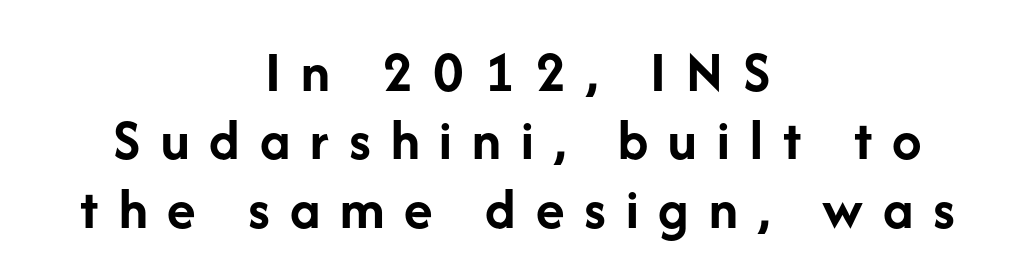
{"serif": "no", "italic": "no", "bold": "yes", "weight": "semibold", "width": "normal", "stroke_contrast": "low", "x_height": "medium", "monospaced": "no", "underline": "no", "align": "center", "line_spacing_ratio": 1.16, "letter_spacing": "wide", "letter_spacing_em": 0.34, "glyph_px": 59}
